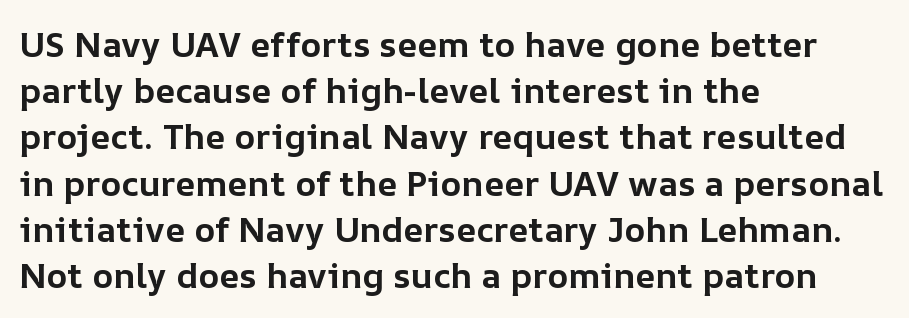
{"italic": "no", "bold": "yes", "weight": "bold", "width": "normal", "stroke_contrast": "low", "x_height": "medium", "monospaced": "no", "underline": "no", "align": "left", "line_spacing": "normal", "line_spacing_ratio": 1.32, "letter_spacing": "normal", "letter_spacing_em": 0.0, "glyph_px": 35}
